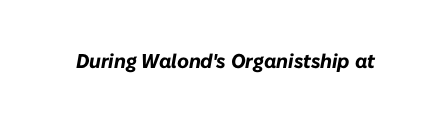
Q: Is the text bold? A: Yes.
Q: Is the text italic (slanted)? A: Yes, it leans right by about 10 degrees.
Q: Is the text underlined? A: No.
Q: Is the spacing between letters normal or unusually wide? A: Normal.
